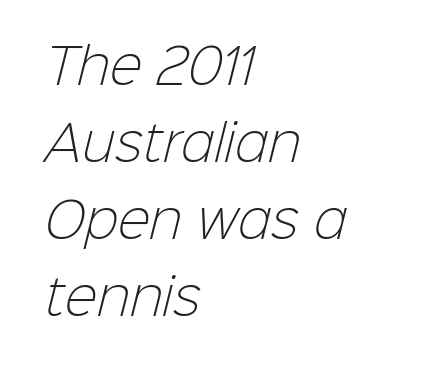
The words here are not underlined. This rendering employs a face without finishing strokes, i.e., a sans-serif. Here the glyphs are tracked normally, forming tight word shapes. The passage shown stacks its lines at a standard gap.
